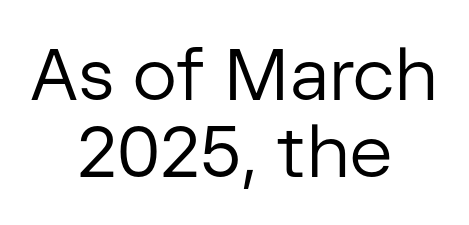
{"serif": "no", "italic": "no", "bold": "no", "weight": "regular", "width": "normal", "stroke_contrast": "low", "x_height": "medium", "monospaced": "no", "underline": "no", "align": "center", "line_spacing": "tight", "line_spacing_ratio": 1.05, "letter_spacing": "normal", "letter_spacing_em": 0.0, "glyph_px": 73}
